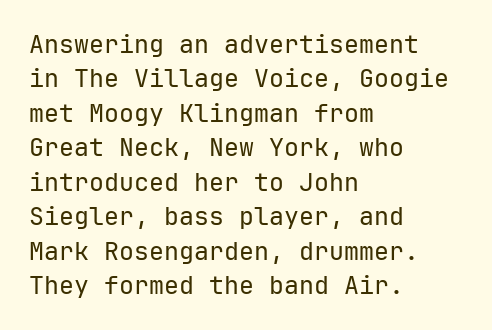
Q: Is the text bold? A: No.
Q: Is the text italic (slanted)? A: No, it is upright.
Q: Is the text underlined? A: No.
Q: How is the paragraph aligned? A: Left-aligned.
Q: Is the spacing between letters normal or unusually wide? A: Normal.
Q: Is the spacing between lines tight, normal or loose? A: Normal.
